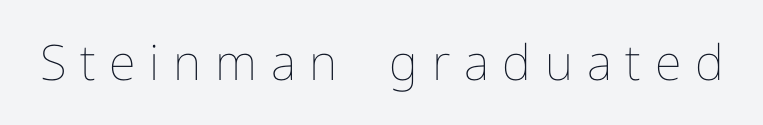
{"italic": "no", "bold": "no", "weight": "thin", "width": "normal", "stroke_contrast": "low", "x_height": "medium", "monospaced": "no", "underline": "no", "letter_spacing": "wide", "letter_spacing_em": 0.28, "glyph_px": 49}
